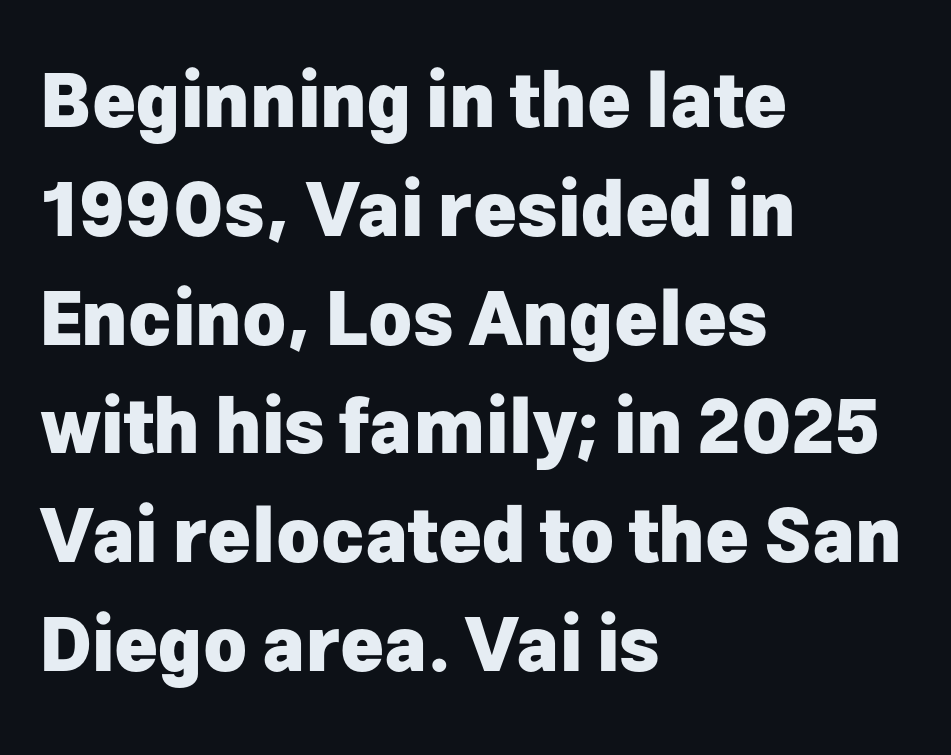
{"serif": "no", "italic": "no", "bold": "yes", "weight": "heavy", "width": "normal", "stroke_contrast": "low", "x_height": "medium", "monospaced": "no", "underline": "no", "align": "left", "line_spacing": "normal", "line_spacing_ratio": 1.47, "letter_spacing": "normal", "letter_spacing_em": 0.0, "glyph_px": 74}
